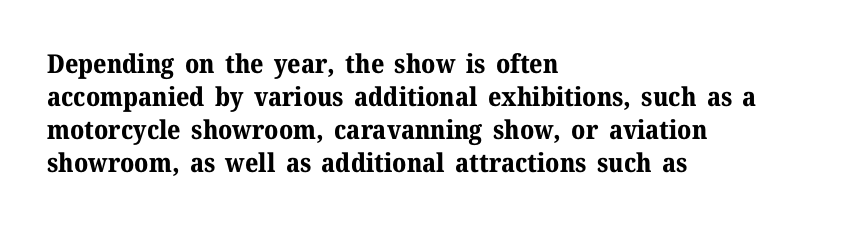
The leading is moderate, giving the passage an even texture. A dark, heavy texture on the line: the type is bold. Descenders hang freely into open space. Letter spacing: default. Notice how the passage keeps a crisp vertical edge on the left only. This is roman type, the default non-slanted kind.
